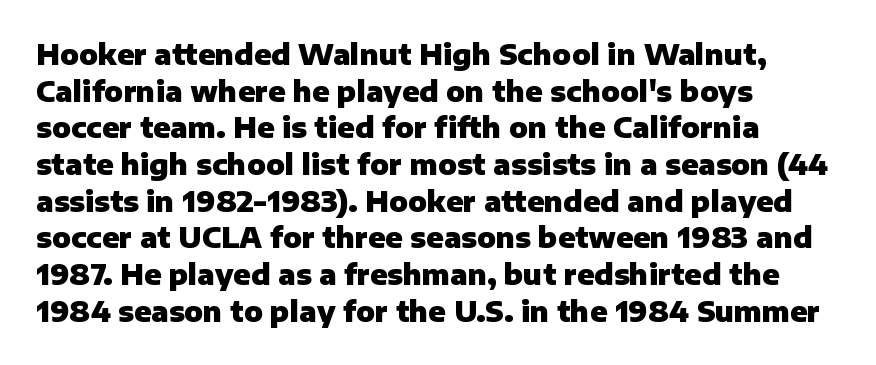
Q: Is the text bold? A: Yes.
Q: Is the text italic (slanted)? A: No, it is upright.
Q: Is the typeface a serif or a sans-serif typeface? A: Sans-serif.
Q: Is the text underlined? A: No.
Q: How is the paragraph aligned? A: Left-aligned.
Q: Is the spacing between letters normal or unusually wide? A: Normal.
Q: Is the spacing between lines tight, normal or loose? A: Normal.
Q: Width (condensed, normal, or wide)? A: Normal.
Q: Stroke contrast? A: Low.
Q: x-height? A: Medium.
Q: Monospaced? A: No.
